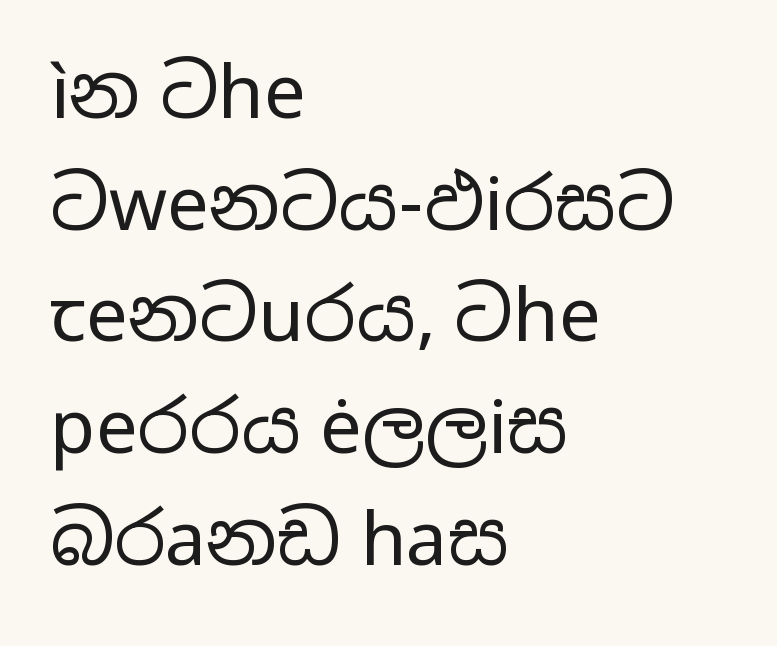
{"serif": "no", "italic": "no", "bold": "no", "weight": "regular", "width": "wide", "stroke_contrast": "low", "x_height": "medium", "monospaced": "no", "underline": "no", "align": "left", "line_spacing": "normal", "line_spacing_ratio": 1.51, "letter_spacing": "normal", "letter_spacing_em": 0.0, "glyph_px": 74}
